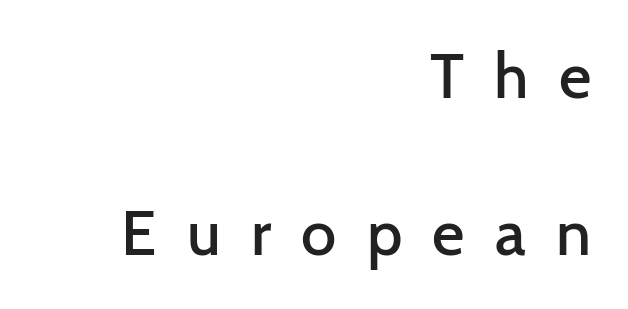
The image shows 63 px semibold sans-serif type, upright; set right-aligned, loose line spacing (2.5x), unusually wide letter spacing (+0.48 em), not underlined; low stroke contrast and a medium x-height.
